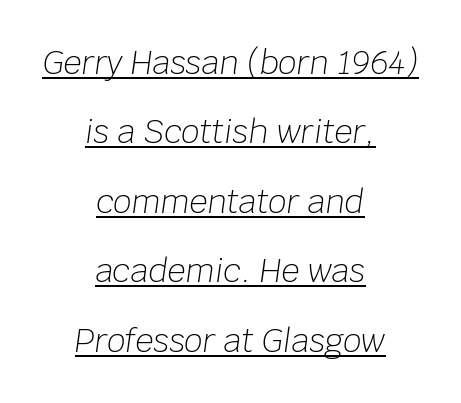
Q: Is the text bold? A: No.
Q: Is the text italic (slanted)? A: Yes, it leans right by about 8 degrees.
Q: Is the text underlined? A: Yes.
Q: How is the paragraph aligned? A: Centered.
Q: Is the spacing between letters normal or unusually wide? A: Normal.
Q: Is the spacing between lines tight, normal or loose? A: Loose.
Q: Width (condensed, normal, or wide)? A: Normal.
Q: Stroke contrast? A: Low.
Q: x-height? A: Large.
Q: Monospaced? A: No.
